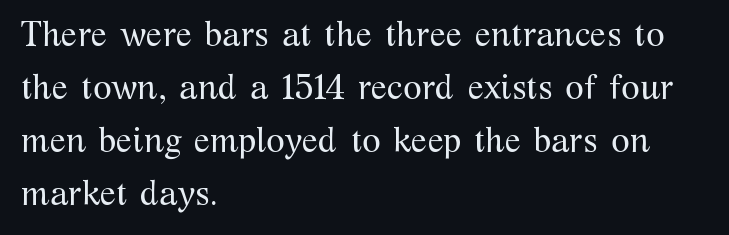
{"serif": "yes", "italic": "no", "bold": "no", "weight": "regular", "width": "normal", "stroke_contrast": "medium", "x_height": "medium", "monospaced": "no", "underline": "no", "align": "left", "line_spacing": "normal", "line_spacing_ratio": 1.56, "letter_spacing": "normal", "letter_spacing_em": 0.0, "glyph_px": 34}
